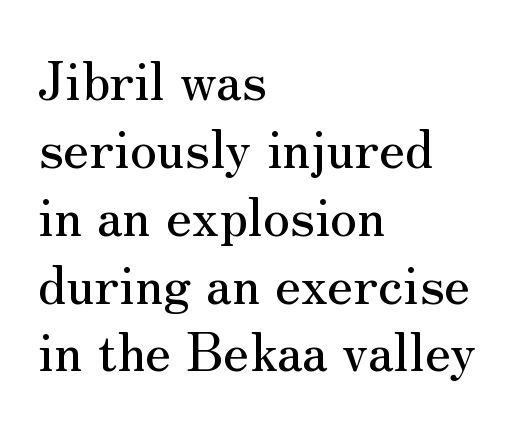
The space between consecutive lines is moderate. Note: serifs present on the glyphs. The passage shown is typed in a proportional face where columns would drift. Rendered with straight, roman letterforms. Words appear dense and cohesive because spacing is normal.
